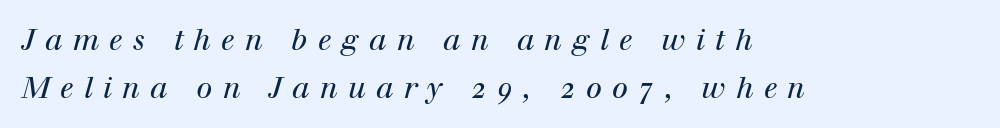
{"serif": "yes", "italic": "yes", "lean": "right", "slant_degrees": 12, "bold": "no", "weight": "regular", "width": "normal", "stroke_contrast": "high", "x_height": "medium", "monospaced": "no", "underline": "no", "align": "left", "line_spacing": "normal", "line_spacing_ratio": 1.65, "letter_spacing": "wide", "letter_spacing_em": 0.35, "glyph_px": 29}
